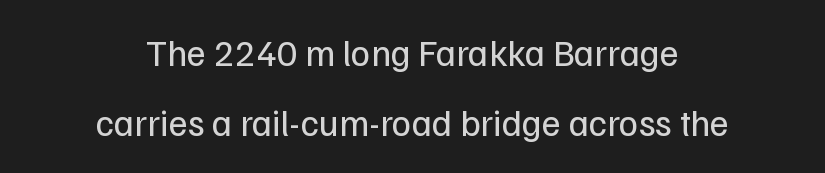
{"serif": "no", "italic": "no", "bold": "no", "weight": "regular", "width": "normal", "stroke_contrast": "low", "x_height": "medium", "monospaced": "no", "underline": "no", "align": "center", "line_spacing_ratio": 1.88, "letter_spacing": "normal", "letter_spacing_em": 0.0, "glyph_px": 37}
